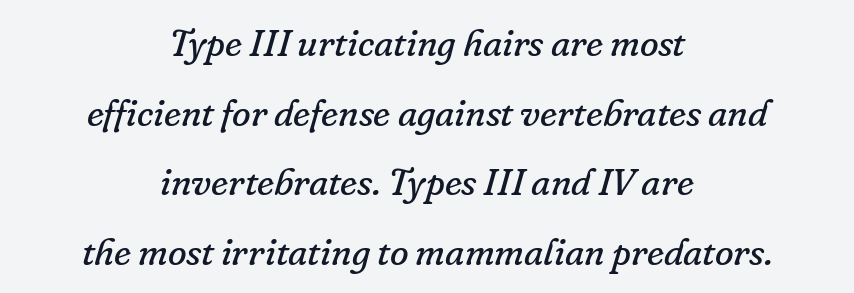
Q: Is the text bold? A: No.
Q: Is the text italic (slanted)? A: Yes, it leans right by about 16 degrees.
Q: Is the typeface a serif or a sans-serif typeface? A: Serif.
Q: Is the text underlined? A: No.
Q: How is the paragraph aligned? A: Centered.
Q: Is the spacing between letters normal or unusually wide? A: Normal.
Q: Width (condensed, normal, or wide)? A: Normal.
Q: Stroke contrast? A: Low.
Q: x-height? A: Small.
Q: Monospaced? A: No.
